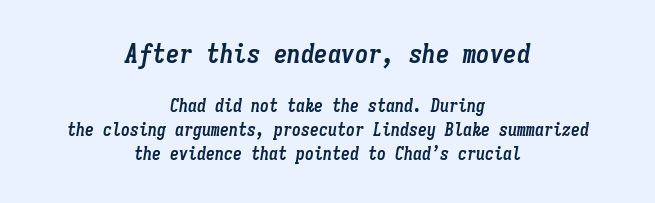
Descender tails drop into unmarked territory. Block one is the big one; block two sits smaller underneath. A full-strength bold gives these letters their thick strokes. Yep, that's italic — everything's leaning.
